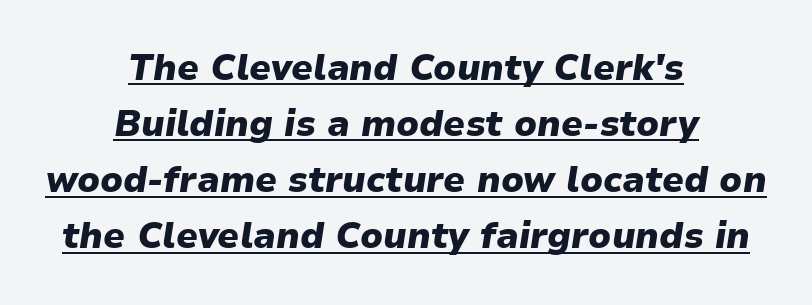
The image shows 36 px heavy type, italic (leaning right); set centered, normal line spacing (1.56x), normal letter spacing, underlined; low stroke contrast and a medium x-height.
